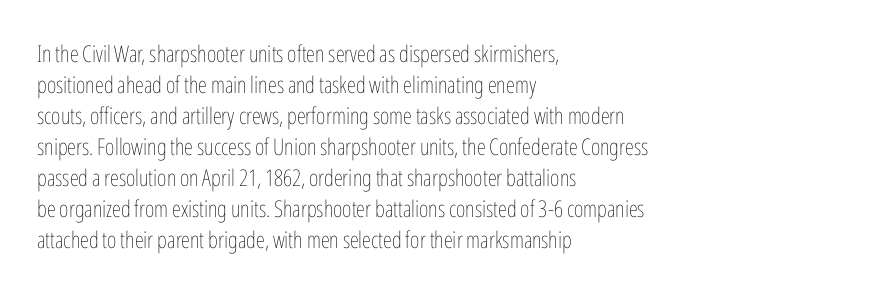
The image shows 23 px text type, upright; set left-aligned, normal line spacing (1.35x), normal letter spacing, not underlined.
